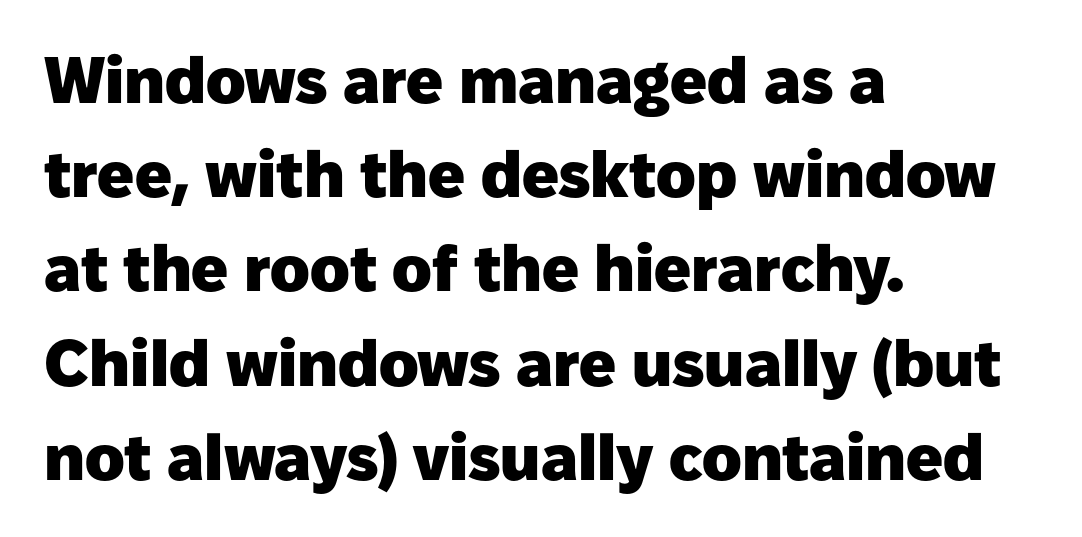
Q: Is the text bold? A: Yes.
Q: Is the text italic (slanted)? A: No, it is upright.
Q: Is the typeface a serif or a sans-serif typeface? A: Sans-serif.
Q: Is the text underlined? A: No.
Q: How is the paragraph aligned? A: Left-aligned.
Q: Is the spacing between letters normal or unusually wide? A: Normal.
Q: Is the spacing between lines tight, normal or loose? A: Normal.
Q: Width (condensed, normal, or wide)? A: Normal.
Q: Stroke contrast? A: Low.
Q: x-height? A: Medium.
Q: Monospaced? A: No.
